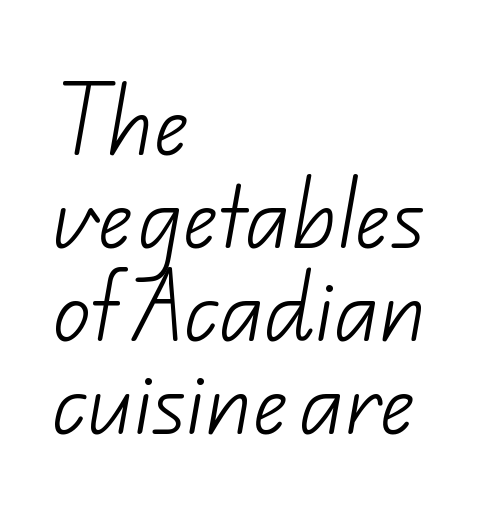
The image shows 75 px light sans-serif type; set left-aligned, line spacing 1.24x, normal letter spacing, not underlined; low stroke contrast and a small x-height.
